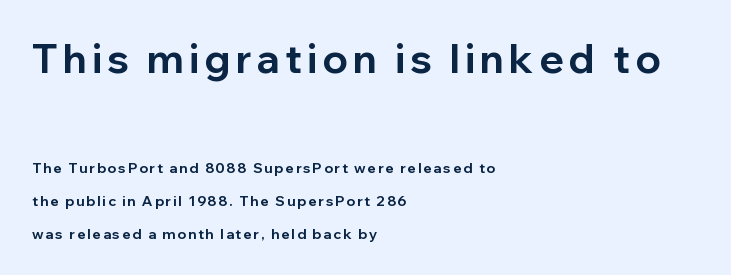
Q: Is the text bold? A: Yes.
Q: Is the text italic (slanted)? A: No, it is upright.
Q: Is the typeface a serif or a sans-serif typeface? A: Sans-serif.
Q: Is the text underlined? A: No.
Q: How is the paragraph aligned? A: Left-aligned.
Q: Is the spacing between lines tight, normal or loose? A: Loose.
Q: Which block of text is set in a larger size, the first (top) or the second (bottom)? A: The first (top) one.
Q: Width (condensed, normal, or wide)? A: Normal.
Q: Stroke contrast? A: Low.
Q: x-height? A: Medium.
Q: Monospaced? A: No.
